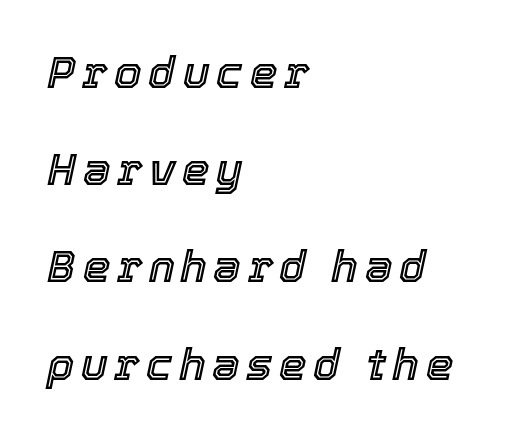
{"italic": "yes", "lean": "right", "slant_degrees": 12, "width": "normal", "x_height": "medium", "monospaced": "no", "underline": "no", "align": "left", "line_spacing": "loose", "line_spacing_ratio": 2.21, "glyph_px": 44}
